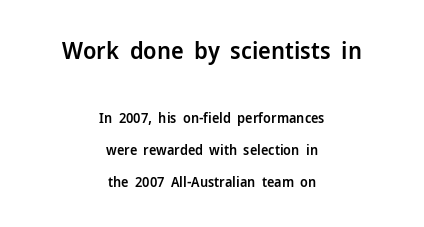
Visually, the top section dominates because its glyphs are scaled up. The passage shown is not underscored anywhere. Firm but not heavy-handed strokes: this text is semibold. Baseline-to-baseline distance is far greater than the letter height. Default kerning and tracking; the words read as compact shapes. Ascenders rise straight up at ninety degrees.
